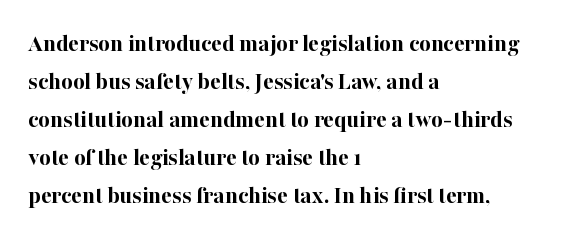
Leftover space on each line is placed entirely after the last word. Normally led — the rows are evenly, conventionally spaced. Type without underlining. Here the glyphs are tracked normally, forming tight word shapes.
